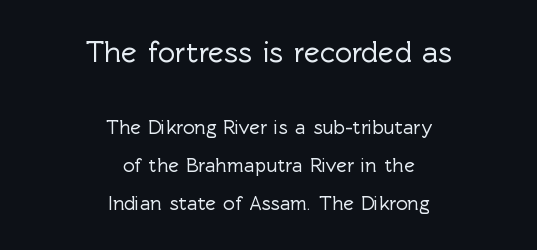
Q: Is the text italic (slanted)? A: No, it is upright.
Q: Is the typeface a serif or a sans-serif typeface? A: Sans-serif.
Q: Is the text underlined? A: No.
Q: How is the paragraph aligned? A: Centered.
Q: Is the spacing between letters normal or unusually wide? A: Normal.
Q: Is the spacing between lines tight, normal or loose? A: Loose.
Q: Which block of text is set in a larger size, the first (top) or the second (bottom)? A: The first (top) one.
Q: Width (condensed, normal, or wide)? A: Normal.
Q: x-height? A: Medium.
Q: Monospaced? A: No.
